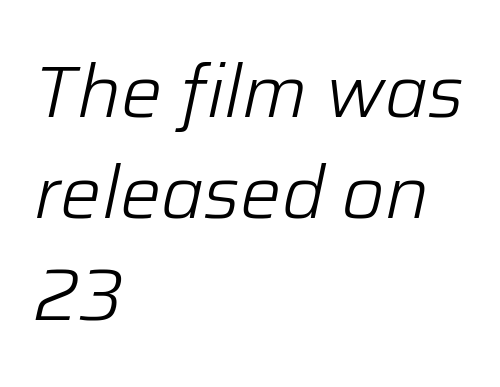
The image shows 73 px light type, italic (leaning right); set left-aligned, normal line spacing (1.39x), normal letter spacing, not underlined; low stroke contrast and a medium x-height.
